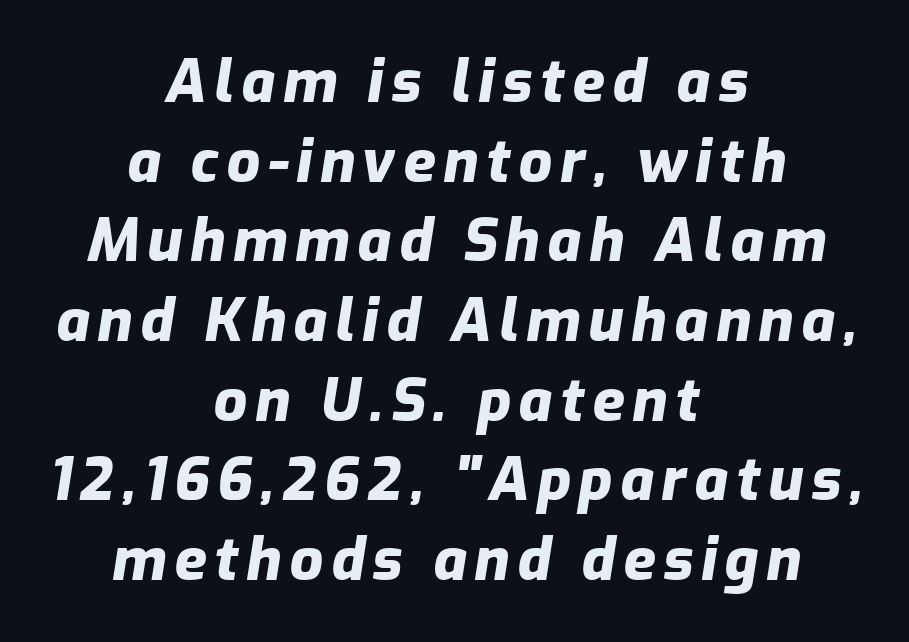
{"italic": "yes", "lean": "right", "slant_degrees": 9, "bold": "yes", "weight": "heavy", "width": "normal", "stroke_contrast": "low", "x_height": "medium", "monospaced": "no", "underline": "no", "align": "center", "line_spacing": "normal", "line_spacing_ratio": 1.35, "glyph_px": 59}
